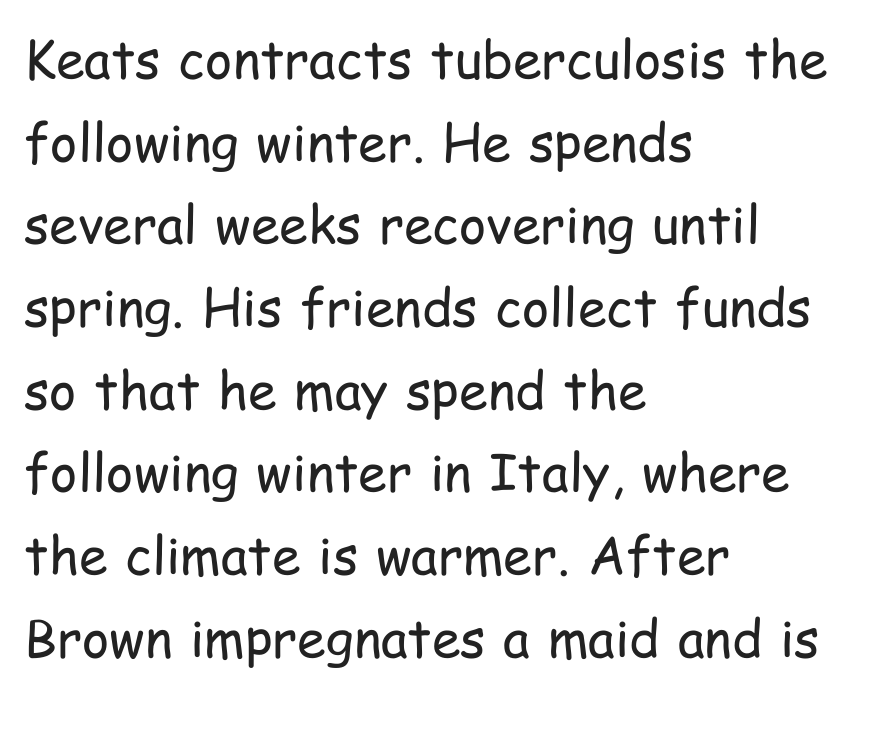
The line-height multiplier appears to be the usual default. Stroke terminals: plain, sans-serif. Does extra space separate the letters? No, they use regular spacing. This sample is left-justified, so line endings fall wherever the words run out. The typography opts for an upright posture over an oblique one. Character widths vary here, with narrow letters taking less room than wide ones.
